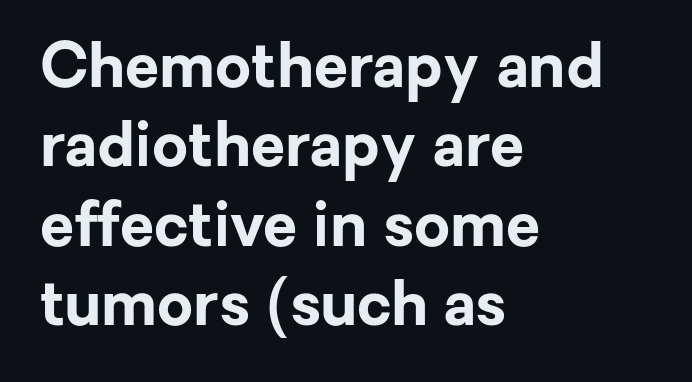
{"serif": "no", "italic": "no", "bold": "yes", "weight": "bold", "width": "normal", "stroke_contrast": "low", "x_height": "medium", "monospaced": "no", "underline": "no", "align": "left", "line_spacing": "normal", "line_spacing_ratio": 1.28, "letter_spacing": "normal", "letter_spacing_em": 0.0, "glyph_px": 62}
